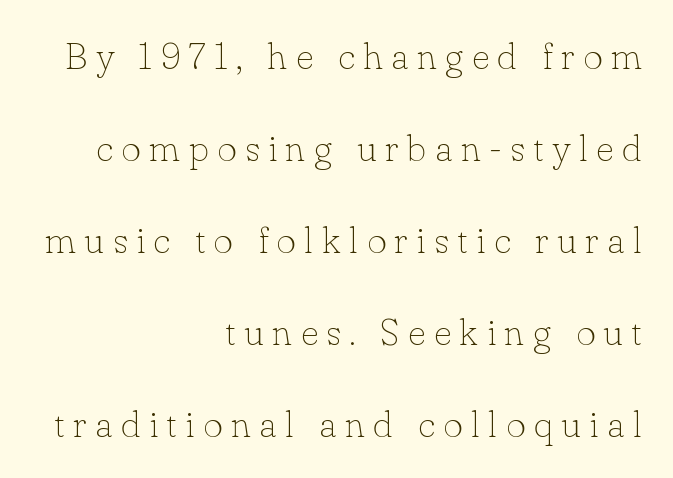
{"serif": "yes", "italic": "no", "bold": "no", "weight": "thin", "width": "normal", "stroke_contrast": "low", "x_height": "small", "monospaced": "no", "underline": "no", "align": "right", "line_spacing": "loose", "line_spacing_ratio": 2.42, "letter_spacing": "wide", "letter_spacing_em": 0.22, "glyph_px": 38}
